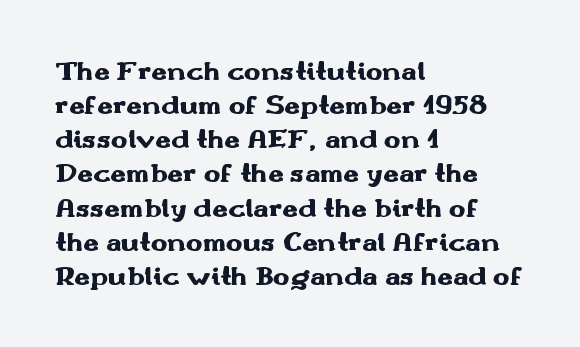
Q: Is the text bold? A: Yes.
Q: Is the text italic (slanted)? A: No, it is upright.
Q: Is the typeface a serif or a sans-serif typeface? A: Sans-serif.
Q: Is the text underlined? A: No.
Q: How is the paragraph aligned? A: Left-aligned.
Q: Is the spacing between letters normal or unusually wide? A: Normal.
Q: Width (condensed, normal, or wide)? A: Wide.
Q: Stroke contrast? A: Medium.
Q: x-height? A: Small.
Q: Monospaced? A: No.
